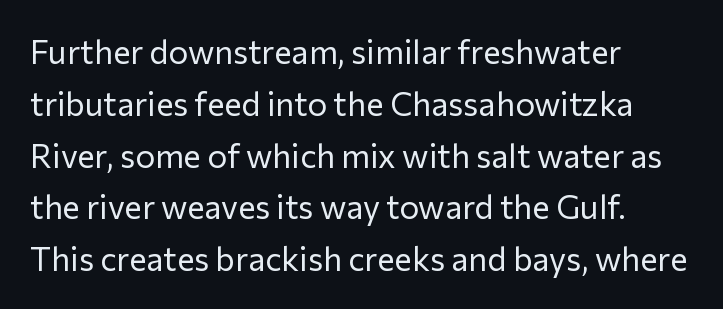
Q: Is the text bold? A: No.
Q: Is the text italic (slanted)? A: No, it is upright.
Q: Is the typeface a serif or a sans-serif typeface? A: Sans-serif.
Q: Is the text underlined? A: No.
Q: How is the paragraph aligned? A: Left-aligned.
Q: Is the spacing between letters normal or unusually wide? A: Normal.
Q: Is the spacing between lines tight, normal or loose? A: Normal.
Q: Width (condensed, normal, or wide)? A: Normal.
Q: Stroke contrast? A: Low.
Q: x-height? A: Medium.
Q: Monospaced? A: No.
